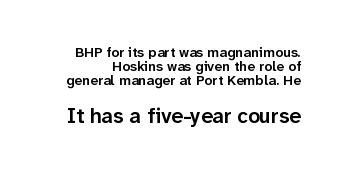
The image shows 21 px text type, upright; set tight line spacing (1.0x), normal letter spacing, not underlined; the second (bottom) block is 1.5x larger.
